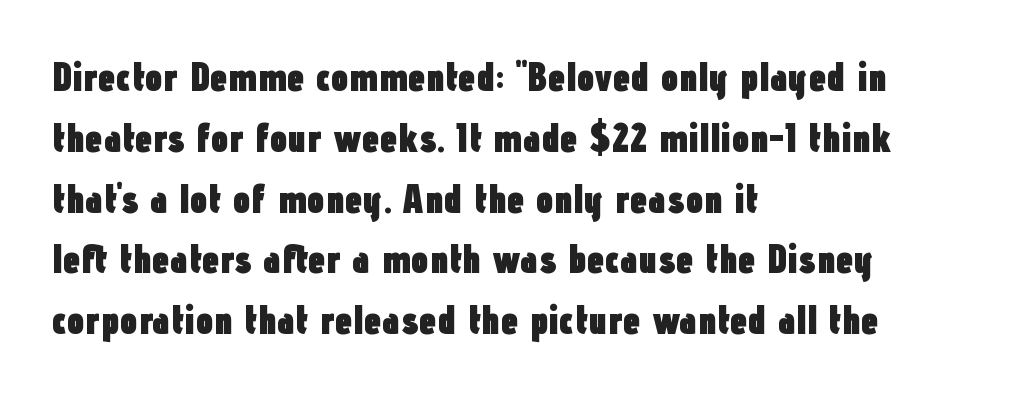
The image shows 40 px heavy, condensed sans-serif type, upright; set left-aligned, normal line spacing (1.52x), normal letter spacing, not underlined; low stroke contrast and a medium x-height.
